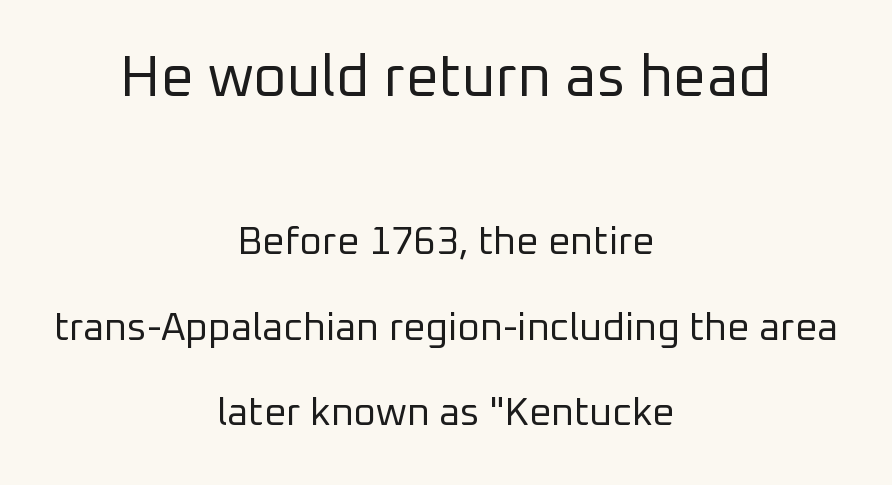
Inter-character spacing is left at the font's built-in metrics. The designer dialed line spacing up above the default. To sum up the face: it is a sans, with no serifs. The type sits square on the baseline with zero lean. The face used here appears at its bigger size in the upper chunk. Alignment: centered.
